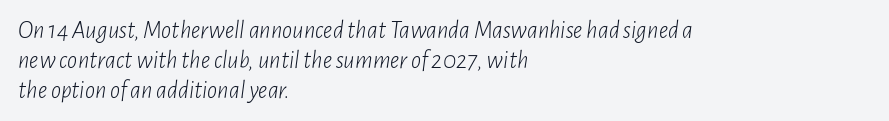
The image shows 25 px text type, italic (leaning right); set left-aligned, line spacing 1.2x, normal letter spacing, not underlined.
